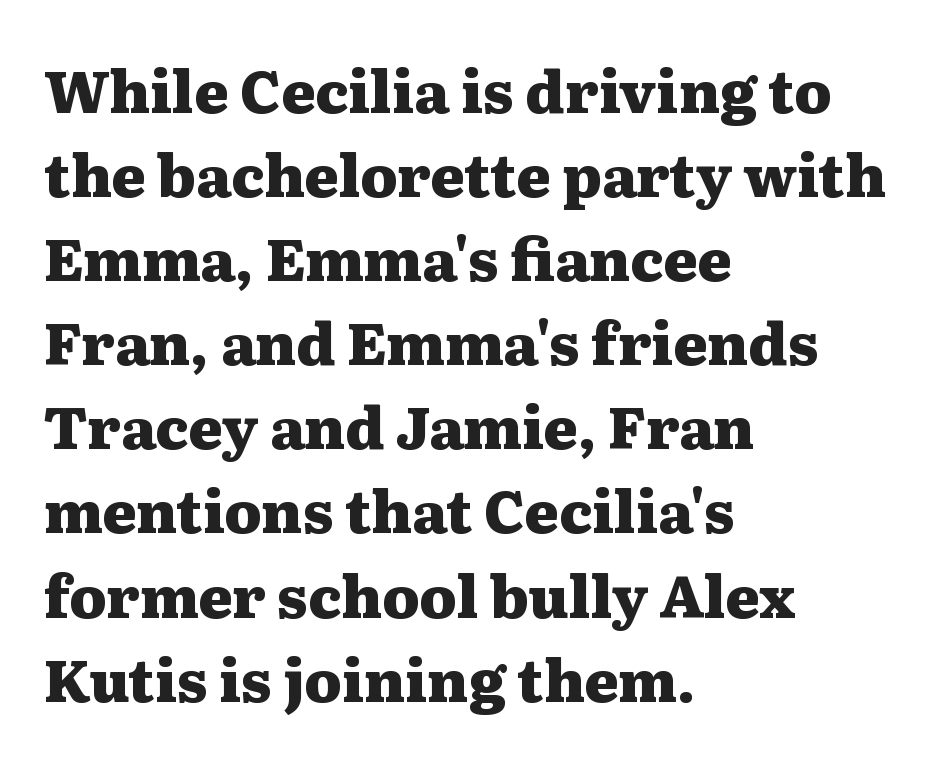
{"serif": "yes", "italic": "no", "bold": "yes", "weight": "heavy", "width": "wide", "stroke_contrast": "medium", "x_height": "medium", "monospaced": "no", "underline": "no", "align": "left", "line_spacing": "normal", "line_spacing_ratio": 1.45, "letter_spacing": "normal", "letter_spacing_em": 0.0, "glyph_px": 58}
